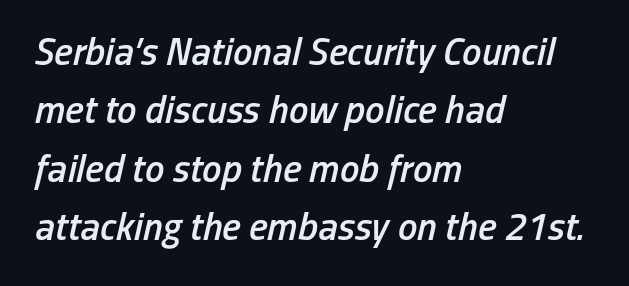
Q: Is the text bold? A: Semi-bold.
Q: Is the text italic (slanted)? A: Yes, it leans right by about 13 degrees.
Q: Is the text underlined? A: No.
Q: How is the paragraph aligned? A: Left-aligned.
Q: Is the spacing between letters normal or unusually wide? A: Normal.
Q: Is the spacing between lines tight, normal or loose? A: Normal.
Q: Width (condensed, normal, or wide)? A: Condensed.
Q: Stroke contrast? A: Low.
Q: x-height? A: Medium.
Q: Monospaced? A: No.
